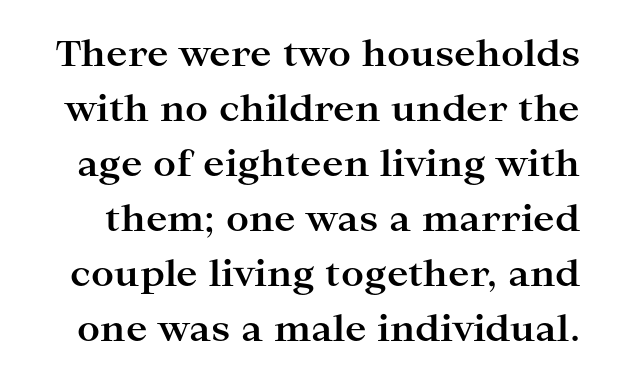
Q: Is the text bold? A: Yes.
Q: Is the text italic (slanted)? A: No, it is upright.
Q: Is the typeface a serif or a sans-serif typeface? A: Serif.
Q: Is the text underlined? A: No.
Q: Is the spacing between letters normal or unusually wide? A: Normal.
Q: Is the spacing between lines tight, normal or loose? A: Normal.
Q: Width (condensed, normal, or wide)? A: Wide.
Q: Stroke contrast? A: High.
Q: x-height? A: Medium.
Q: Monospaced? A: No.
